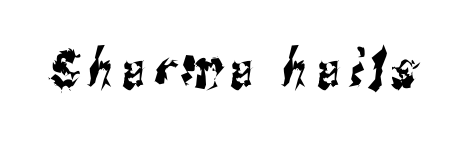
{"serif": "no", "width": "condensed", "stroke_contrast": "medium", "x_height": "medium", "monospaced": "no", "underline": "no", "glyph_px": 53}
